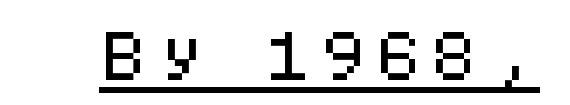
Q: Is the text italic (slanted)? A: No, it is upright.
Q: Is the typeface a serif or a sans-serif typeface? A: Sans-serif.
Q: Is the text underlined? A: Yes.
Q: Is the spacing between letters normal or unusually wide? A: Normal.
Q: Width (condensed, normal, or wide)? A: Normal.
Q: Stroke contrast? A: Low.
Q: x-height? A: Large.
Q: Monospaced? A: Yes.
